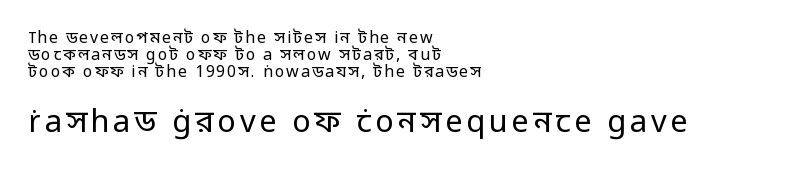
The image shows 31 px regular-weight sans-serif type, upright; set left-aligned, tight line spacing (1.05x), not underlined; the second (bottom) block is 1.94x larger; low stroke contrast and a medium x-height.
